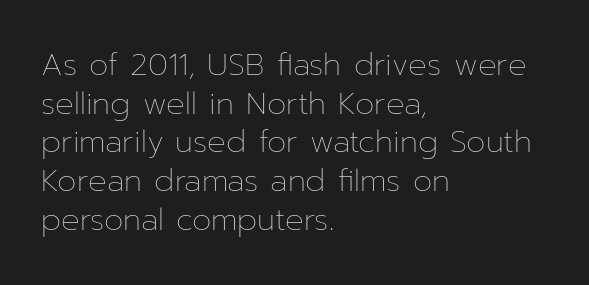
The type sits square on the baseline with zero lean. No extra tracking has been applied to these lines. Honestly, there is no underline to notice here at all. One glance says typical: line gaps are just what's usual.
